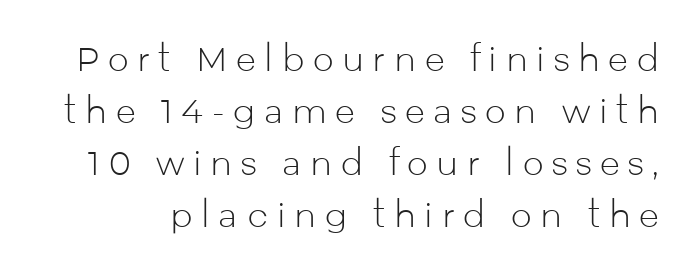
The image shows 33 px light sans-serif type, upright; set normal line spacing (1.58x), unusually wide letter spacing (+0.26 em), not underlined; low stroke contrast and a medium x-height.
